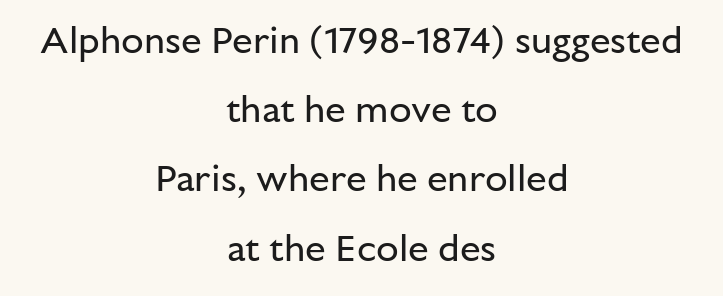
Q: Is the text bold? A: No.
Q: Is the text italic (slanted)? A: No, it is upright.
Q: Is the typeface a serif or a sans-serif typeface? A: Sans-serif.
Q: Is the text underlined? A: No.
Q: How is the paragraph aligned? A: Centered.
Q: Is the spacing between letters normal or unusually wide? A: Normal.
Q: Width (condensed, normal, or wide)? A: Normal.
Q: Stroke contrast? A: Low.
Q: x-height? A: Medium.
Q: Monospaced? A: No.
